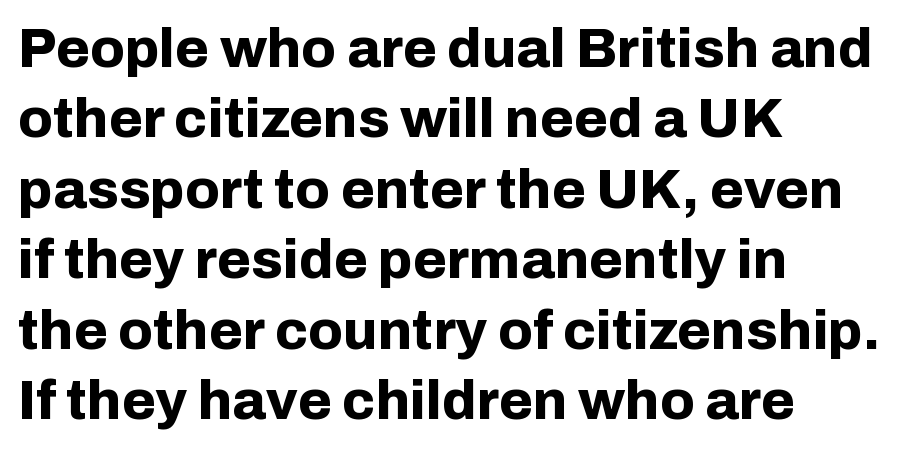
{"serif": "no", "italic": "no", "bold": "yes", "weight": "bold", "width": "normal", "stroke_contrast": "low", "x_height": "medium", "monospaced": "no", "underline": "no", "align": "left", "line_spacing": "normal", "line_spacing_ratio": 1.28, "letter_spacing": "normal", "letter_spacing_em": 0.0, "glyph_px": 55}
